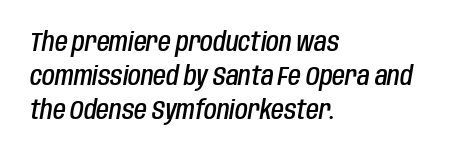
{"italic": "yes", "lean": "right", "slant_degrees": 10, "bold": "semi", "underline": "no", "align": "left", "line_spacing": "normal", "line_spacing_ratio": 1.31, "letter_spacing": "normal", "letter_spacing_em": 0.0, "glyph_px": 26}
